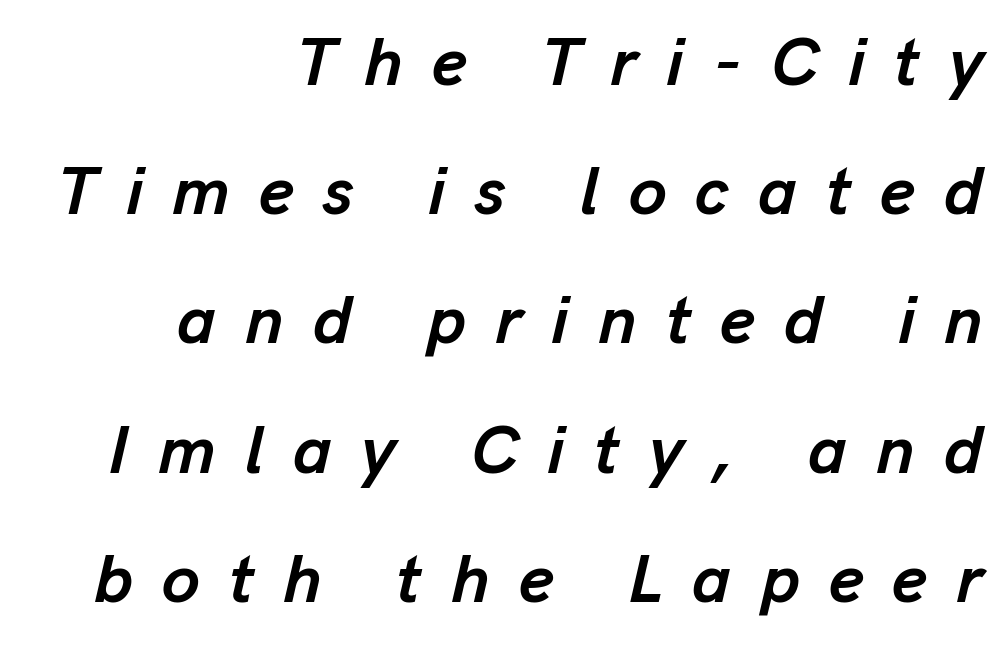
The rendering uses natural spacing where letterforms have individual widths. When letters slant like this, we call the style italic. Underlining? Definitely not there. Layout note: lines flush right. Weight check: bold — yes, fully.
